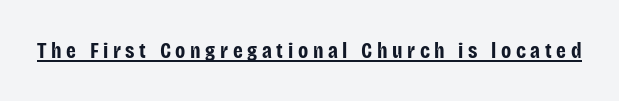
The image shows 22 px bold type, upright; set unusually wide letter spacing (+0.21 em), underlined.
